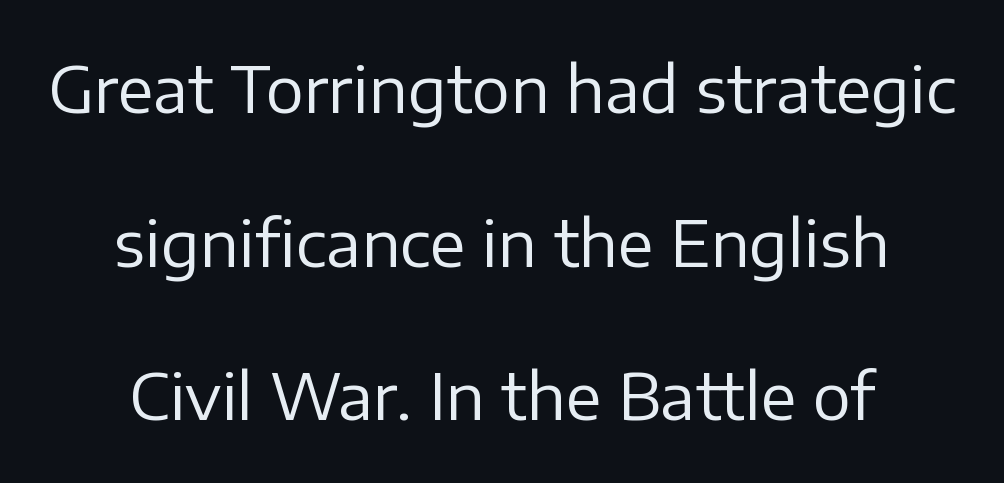
Airy leading. No extra ink here — the face is not bold. Rendered with straight, roman letterforms. A sans-serif font was chosen for this passage.
